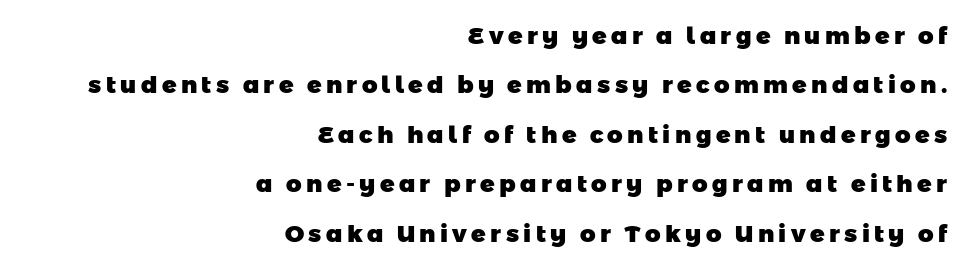
{"bold": "yes", "underline": "no", "align": "right", "line_spacing": "loose", "line_spacing_ratio": 2.06, "glyph_px": 24}
